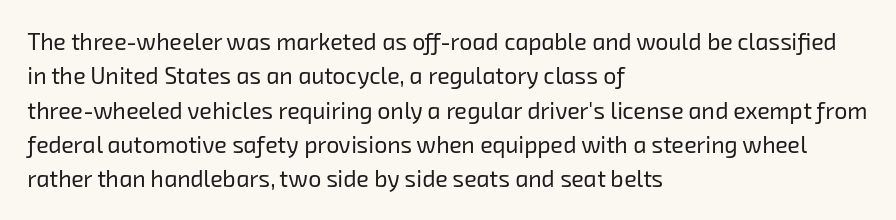
These lines sit exactly where default settings would place them. Layout note: lines flush left. The horizontal fit of the characters is conventional and even. The zone under the glyphs is completely vacant.
